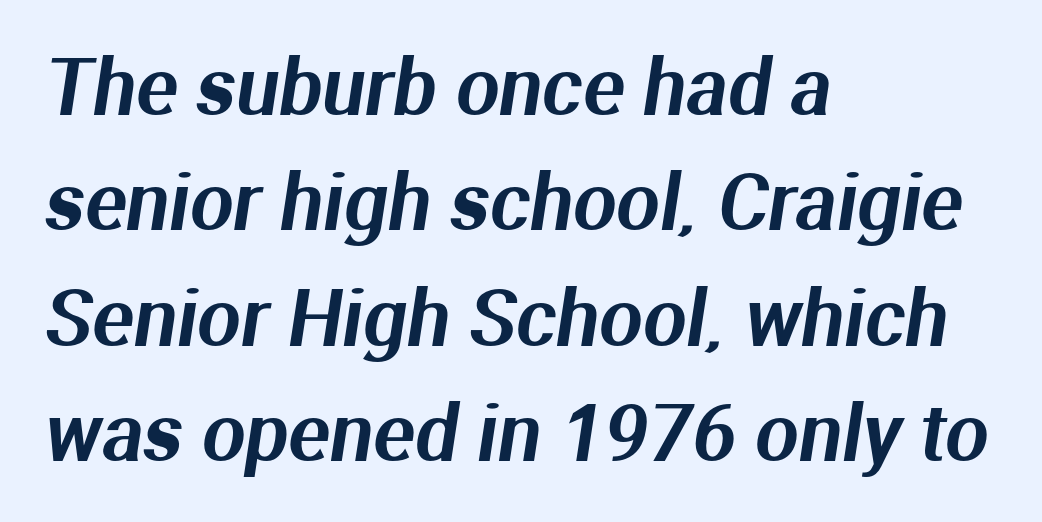
Each letter keeps its own natural width here, so spacing adapts to shape. Beneath every word, the page is bare. Between one letter and the next there's only the usual sliver of space. The rendering uses a moderate line-height, typical for paragraphs.
